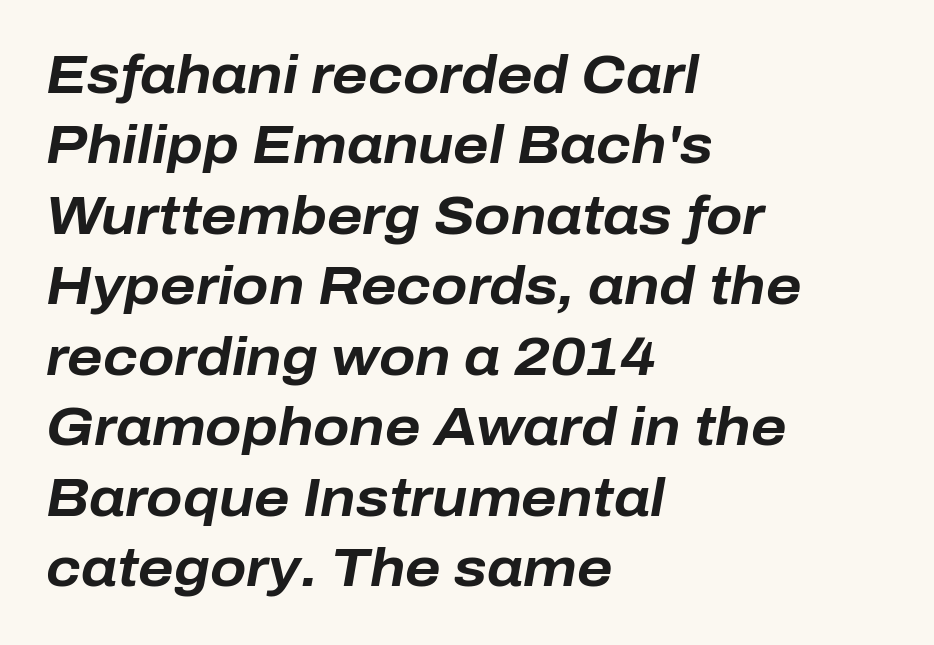
Q: Is the text bold? A: Yes.
Q: Is the text italic (slanted)? A: Yes, it leans right by about 10 degrees.
Q: Is the text underlined? A: No.
Q: How is the paragraph aligned? A: Left-aligned.
Q: Is the spacing between letters normal or unusually wide? A: Normal.
Q: Is the spacing between lines tight, normal or loose? A: Normal.
Q: Width (condensed, normal, or wide)? A: Normal.
Q: Stroke contrast? A: Low.
Q: x-height? A: Medium.
Q: Monospaced? A: No.
